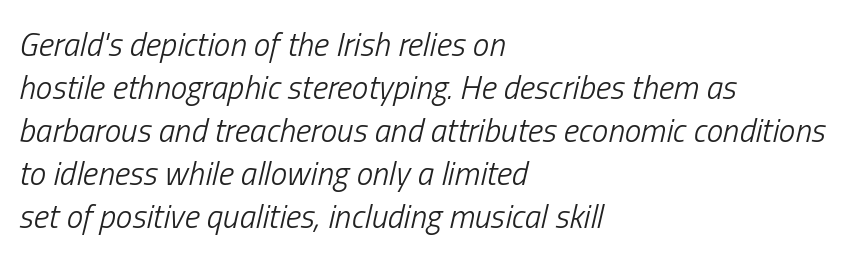
The image shows 33 px light, condensed type, italic (leaning right); set left-aligned, normal line spacing (1.3x), normal letter spacing, not underlined; low stroke contrast and a medium x-height.
